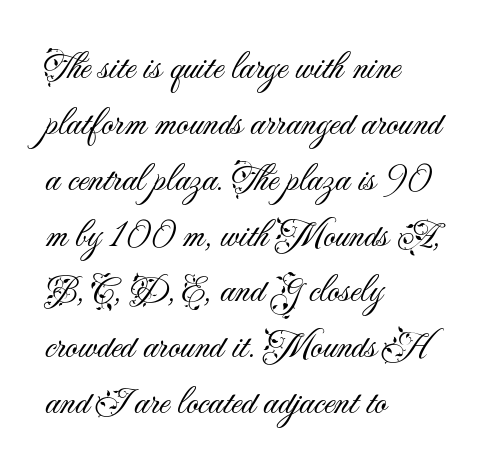
{"serif": "no", "bold": "no", "weight": "light", "width": "normal", "stroke_contrast": "medium", "x_height": "small", "monospaced": "no", "underline": "no", "align": "left", "line_spacing": "normal", "line_spacing_ratio": 1.47, "letter_spacing": "normal", "letter_spacing_em": 0.0, "glyph_px": 38}
